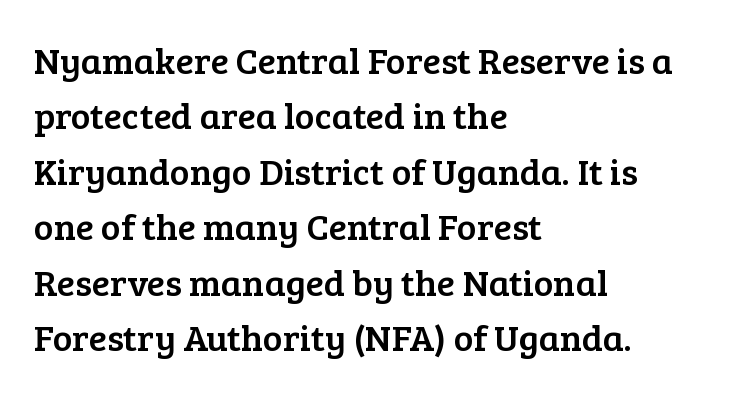
The image shows 37 px serif type, upright; set left-aligned, normal line spacing (1.5x), normal letter spacing, not underlined; low stroke contrast and a medium x-height.
